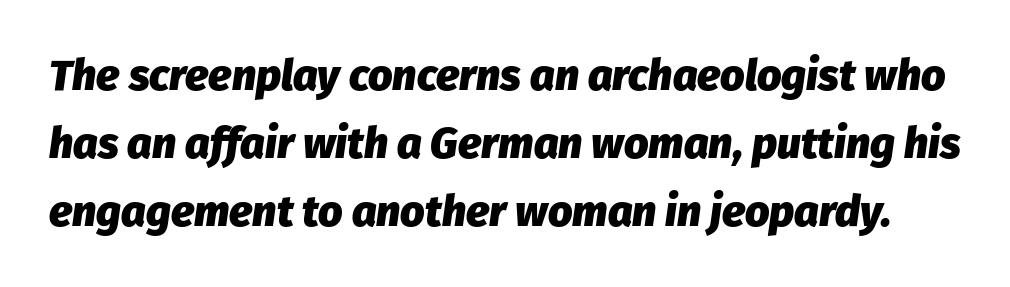
Every letter is thick-stroked: bold, no question. The area under the type is left untouched. The face used here is proportionally spaced, like ordinary book or web type. Is the letter spacing exaggerated? No — it looks like the ordinary default. The line-height multiplier appears to be the usual default. Tall strokes in this sample are angled rather than plumb.
